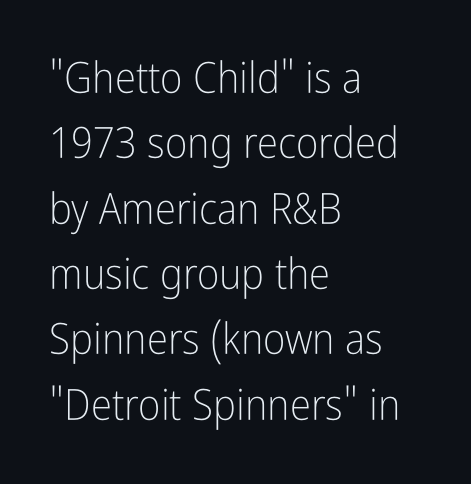
The image shows 43 px light, condensed sans-serif type, upright; set left-aligned, normal line spacing (1.52x), normal letter spacing, not underlined; low stroke contrast and a medium x-height.
